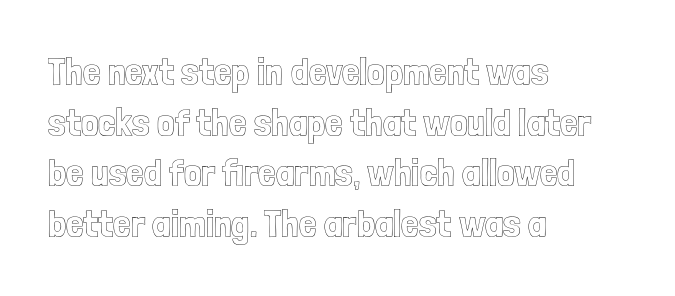
{"italic": "no", "width": "condensed", "x_height": "medium", "monospaced": "no", "underline": "no", "align": "left", "line_spacing": "normal", "line_spacing_ratio": 1.3, "letter_spacing": "normal", "letter_spacing_em": 0.0, "glyph_px": 39}
